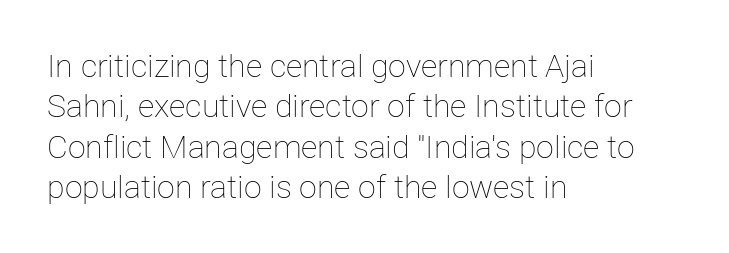
The image shows 32 px thin type, upright; set left-aligned, normal line spacing (1.26x), normal letter spacing, not underlined; low stroke contrast and a medium x-height.
